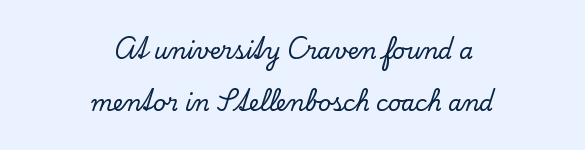
The glyphs are unaccompanied by any horizontal stroke below them. A centered setting, common on invitations and titles, is used for this passage. You could fit nearly another row in the gap between these rows. Short note: letters normally spaced.
